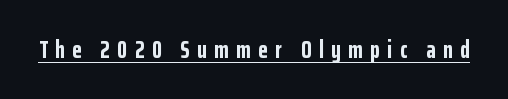
{"italic": "no", "bold": "yes", "underline": "yes", "letter_spacing": "wide", "letter_spacing_em": 0.32, "glyph_px": 24}
